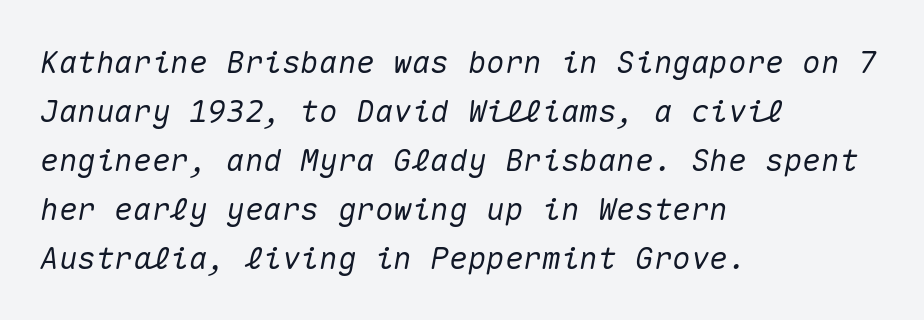
{"italic": "yes", "lean": "right", "slant_degrees": 10, "width": "normal", "stroke_contrast": "medium", "x_height": "medium", "monospaced": "yes", "underline": "no", "align": "left", "line_spacing": "normal", "line_spacing_ratio": 1.58, "letter_spacing": "normal", "letter_spacing_em": 0.0, "glyph_px": 31}
